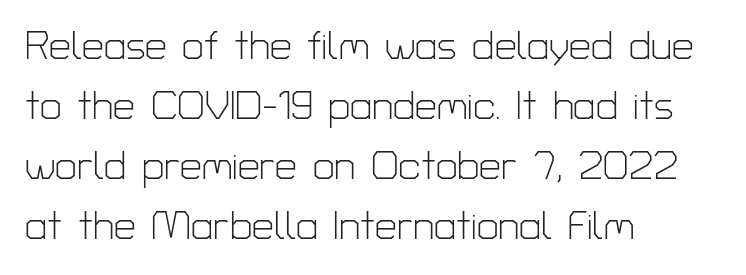
Q: Is the text bold? A: No.
Q: Is the text italic (slanted)? A: No, it is upright.
Q: Is the typeface a serif or a sans-serif typeface? A: Sans-serif.
Q: Is the text underlined? A: No.
Q: How is the paragraph aligned? A: Left-aligned.
Q: Is the spacing between letters normal or unusually wide? A: Normal.
Q: Is the spacing between lines tight, normal or loose? A: Normal.
Q: Width (condensed, normal, or wide)? A: Normal.
Q: Stroke contrast? A: Low.
Q: x-height? A: Medium.
Q: Monospaced? A: No.
